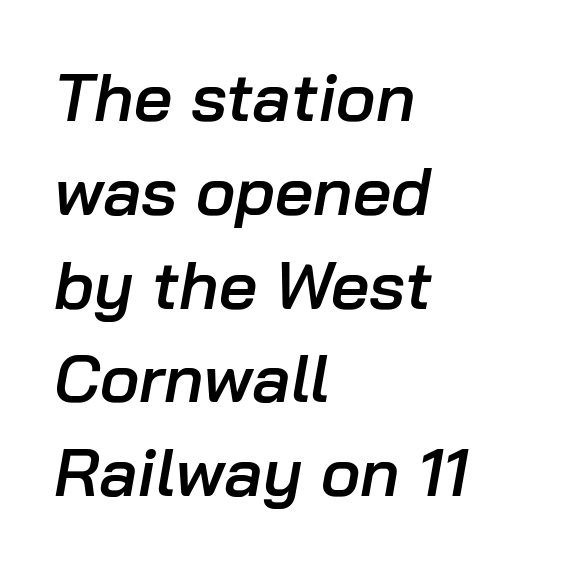
Q: Is the text bold? A: Semi-bold.
Q: Is the text italic (slanted)? A: Yes, it leans right by about 10 degrees.
Q: Is the text underlined? A: No.
Q: How is the paragraph aligned? A: Left-aligned.
Q: Is the spacing between letters normal or unusually wide? A: Normal.
Q: Is the spacing between lines tight, normal or loose? A: Normal.
Q: Width (condensed, normal, or wide)? A: Normal.
Q: Stroke contrast? A: Low.
Q: x-height? A: Medium.
Q: Monospaced? A: No.
